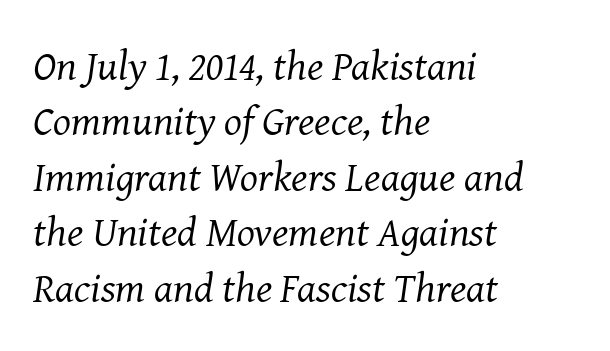
The setting favours the left margin, as ordinary paragraphs usually do. A quiet, ordinary-to-light weight characterises the typeface. Regular leading. Posture: slanted.
